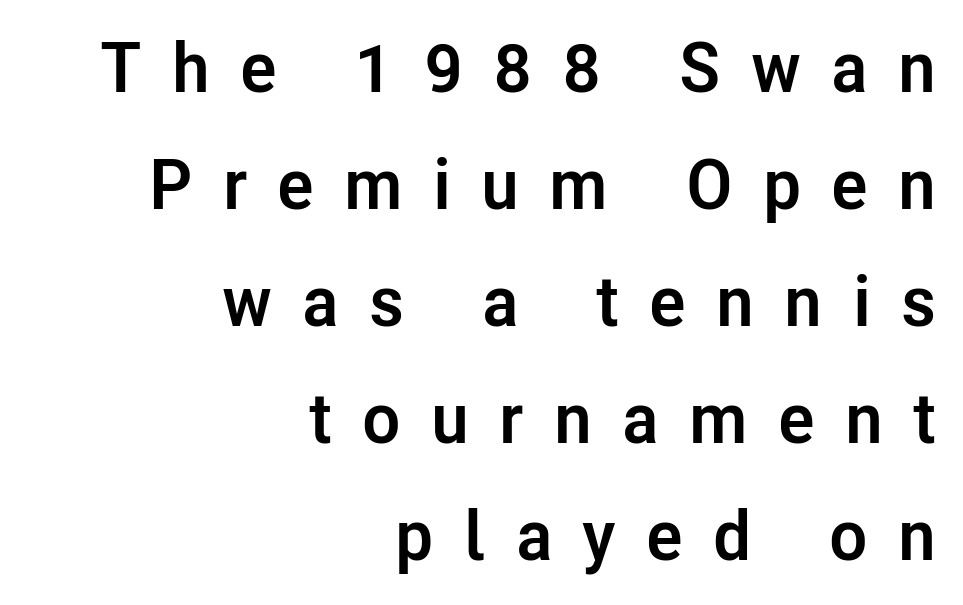
The image shows 70 px semibold sans-serif type, upright; set right-aligned, normal line spacing (1.67x), unusually wide letter spacing (+0.43 em), not underlined; low stroke contrast and a medium x-height.
